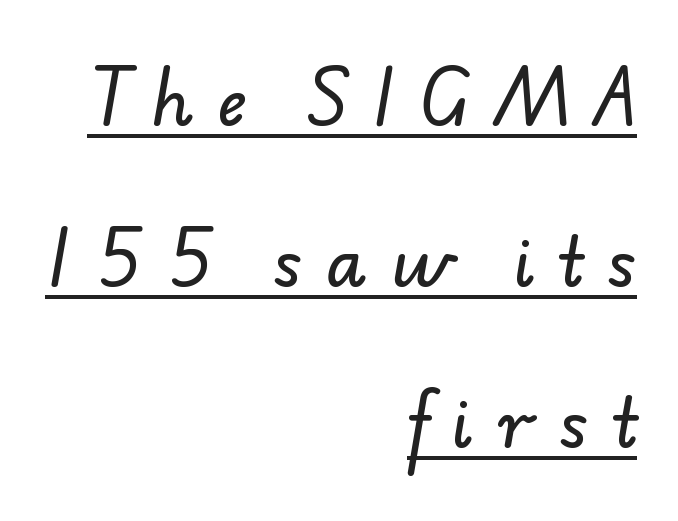
{"serif": "no", "width": "normal", "stroke_contrast": "low", "x_height": "small", "monospaced": "no", "underline": "yes", "align": "right", "line_spacing": "loose", "line_spacing_ratio": 2.48, "letter_spacing": "wide", "letter_spacing_em": 0.37, "glyph_px": 65}
